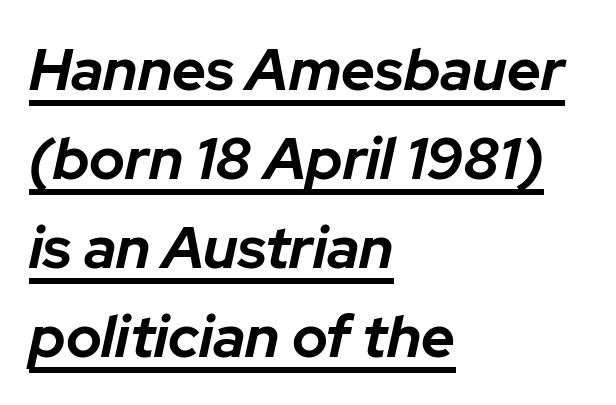
Alignment: flush left. Think of a printed novel: that variable character pitch is what you see here. You can tell it's italic because the verticals aren't actually vertical. The typesetter has applied underlining to the passage shown. Observe the ordinary spacing: letters are neighbours, not strangers.
